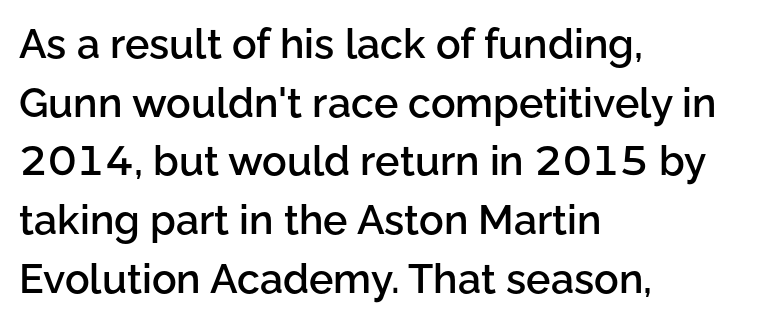
Q: Is the text bold? A: Semi-bold.
Q: Is the text italic (slanted)? A: No, it is upright.
Q: Is the typeface a serif or a sans-serif typeface? A: Sans-serif.
Q: Is the text underlined? A: No.
Q: How is the paragraph aligned? A: Left-aligned.
Q: Is the spacing between letters normal or unusually wide? A: Normal.
Q: Is the spacing between lines tight, normal or loose? A: Normal.
Q: Width (condensed, normal, or wide)? A: Normal.
Q: Stroke contrast? A: Low.
Q: x-height? A: Medium.
Q: Monospaced? A: No.
